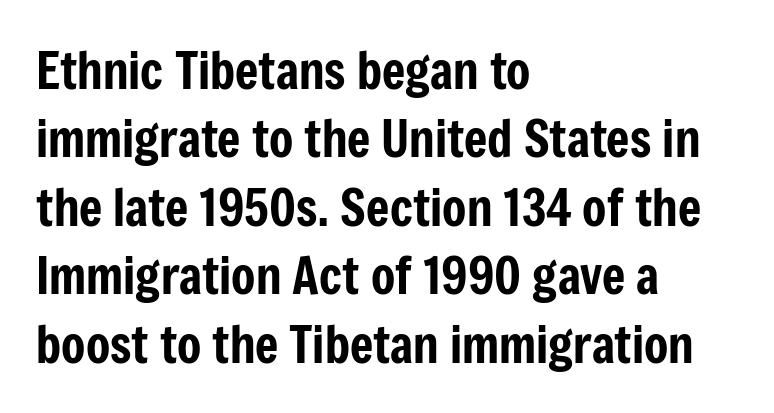
Q: Is the text italic (slanted)? A: No, it is upright.
Q: Is the typeface a serif or a sans-serif typeface? A: Sans-serif.
Q: Is the text underlined? A: No.
Q: How is the paragraph aligned? A: Left-aligned.
Q: Is the spacing between letters normal or unusually wide? A: Normal.
Q: Is the spacing between lines tight, normal or loose? A: Normal.
Q: Width (condensed, normal, or wide)? A: Condensed.
Q: Stroke contrast? A: Low.
Q: x-height? A: Medium.
Q: Monospaced? A: No.
